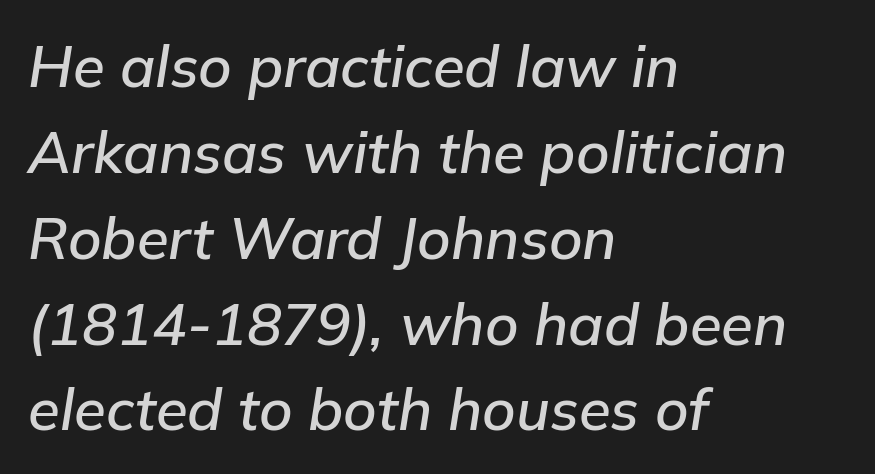
Looking at the ascenders, they clearly lean. The gaps between neighbouring characters are ordinary and unremarkable. The space between consecutive lines is moderate. The lines in this sample share a left origin and differ only in where they stop. Descenders are the only things crossing below the line.
